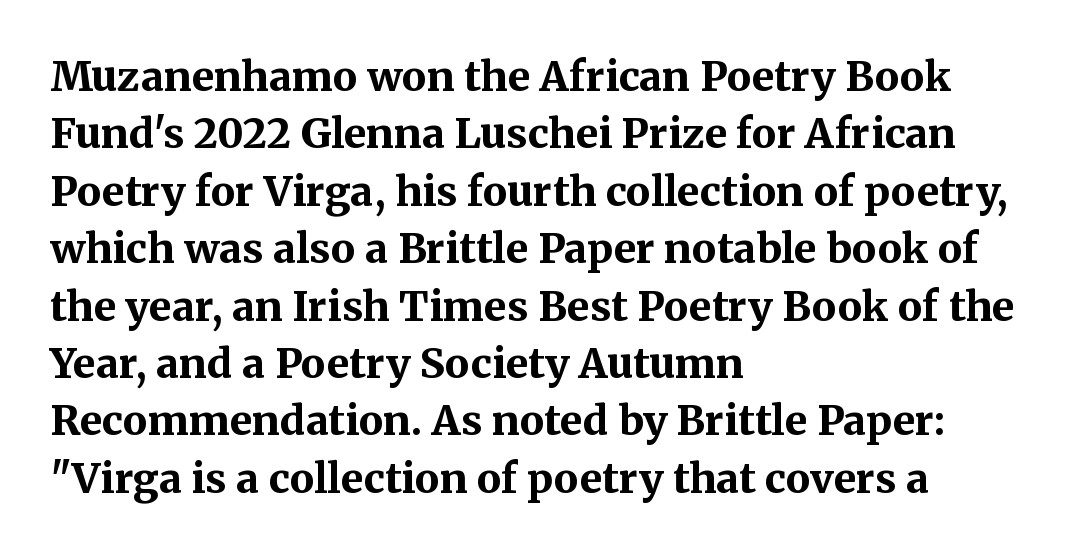
{"serif": "yes", "italic": "no", "bold": "yes", "weight": "bold", "width": "normal", "stroke_contrast": "medium", "x_height": "medium", "monospaced": "no", "underline": "no", "align": "left", "line_spacing": "normal", "line_spacing_ratio": 1.4, "letter_spacing": "normal", "letter_spacing_em": 0.0, "glyph_px": 41}
